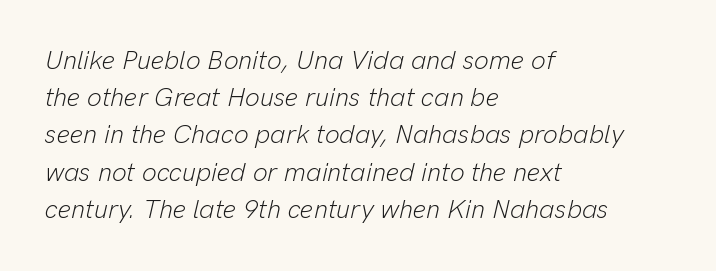
Q: Is the text bold? A: No.
Q: Is the text italic (slanted)? A: Yes, it leans right by about 13 degrees.
Q: Is the text underlined? A: No.
Q: How is the paragraph aligned? A: Left-aligned.
Q: Is the spacing between letters normal or unusually wide? A: Normal.
Q: Is the spacing between lines tight, normal or loose? A: Normal.
